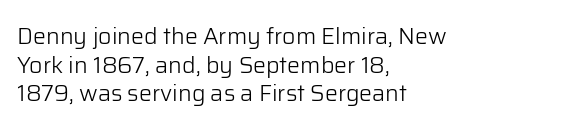
Beneath every word, the page is bare. On a weight scale, this lands at 450 or below. Look at the tracking — it's just the regular setting, nothing added. The typesetter chose a ragged-right arrangement here. Upright lettering throughout.
